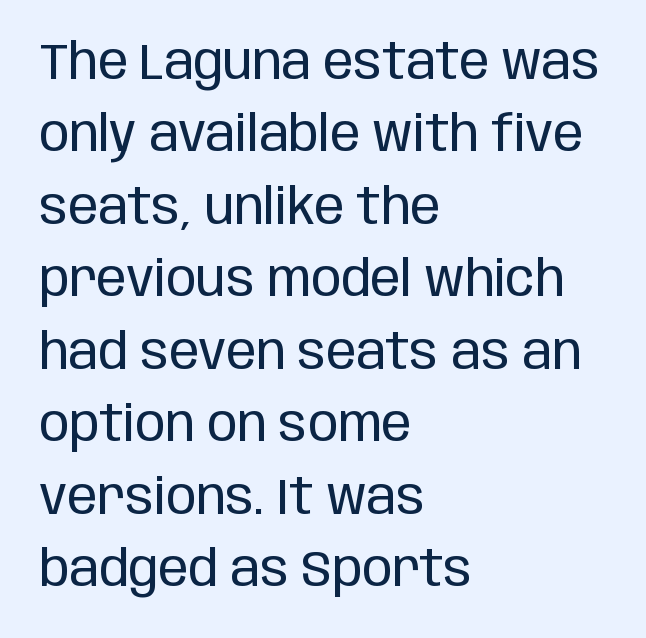
{"serif": "no", "italic": "no", "bold": "no", "weight": "regular", "width": "condensed", "stroke_contrast": "low", "x_height": "large", "monospaced": "no", "underline": "no", "align": "left", "line_spacing": "normal", "line_spacing_ratio": 1.45, "letter_spacing": "normal", "letter_spacing_em": 0.0, "glyph_px": 50}
